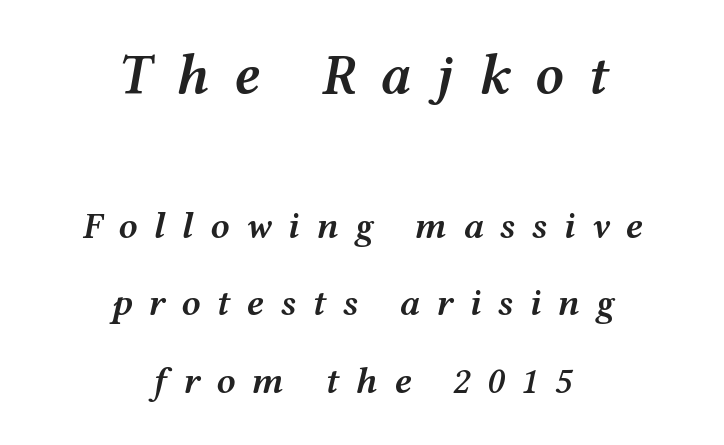
The image shows 57 px semibold, wide type, italic (leaning right); set centered, loose line spacing (2.04x), unusually wide letter spacing (+0.42 em), not underlined; the first (top) block is 1.5x larger; medium stroke contrast and a medium x-height.
